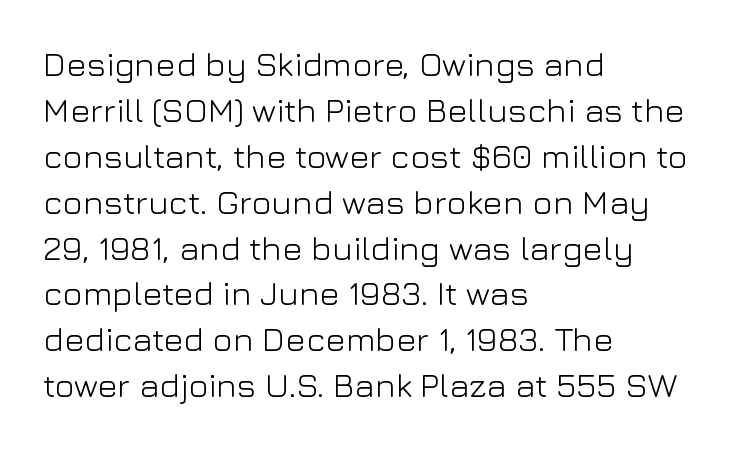
This sample is left-justified, so line endings fall wherever the words run out. Students, observe: this is what conventionally led text looks like. Bold? No — there's no thickening of the strokes. Beneath every word, the page is bare. You can tell it's not italic because the verticals are truly vertical. Tracking value appears to be zero — textbook default spacing.
